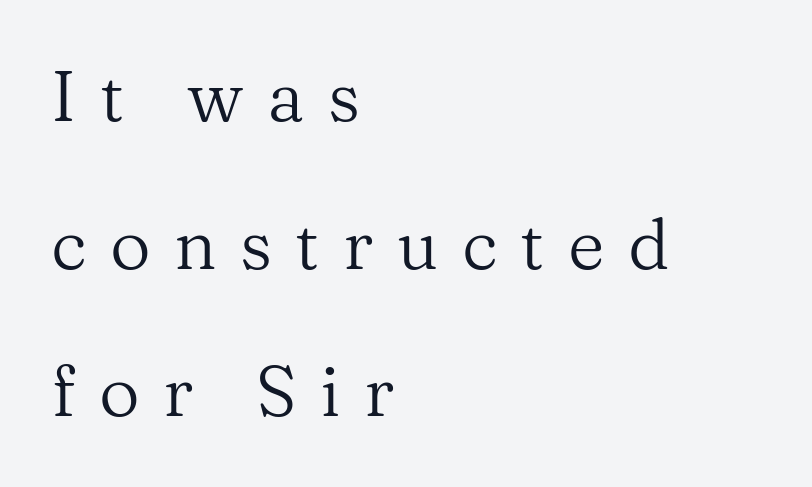
The image shows 71 px regular-weight serif type, upright; set left-aligned, loose line spacing (2.08x), unusually wide letter spacing (+0.33 em), not underlined; medium stroke contrast and a medium x-height.
